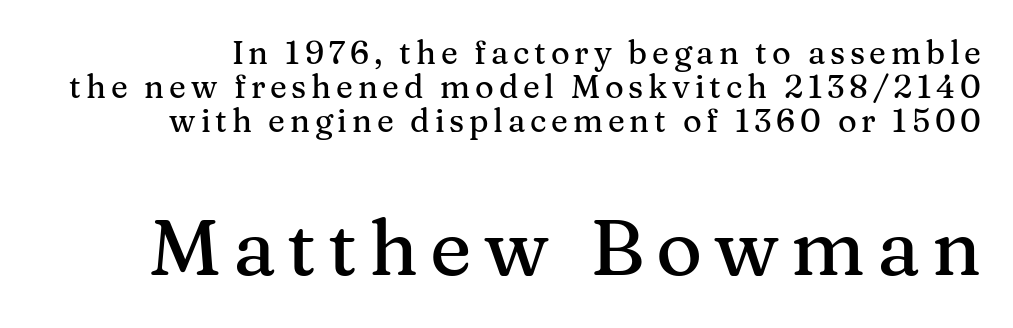
This rendering features lettering with no underline. Looks like regular typesetting: each glyph gets only the width it needs. The lettering holds an erect, upright posture throughout. Summary of vertical rhythm: compact, with narrow interline spacing. Block two is the big one; block one sits smaller above it.
